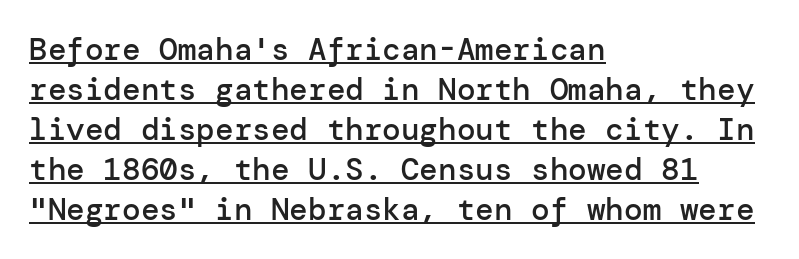
The image shows 31 px semibold sans-serif type, upright; set left-aligned, normal line spacing (1.29x), normal letter spacing, underlined; low stroke contrast and a medium x-height.
